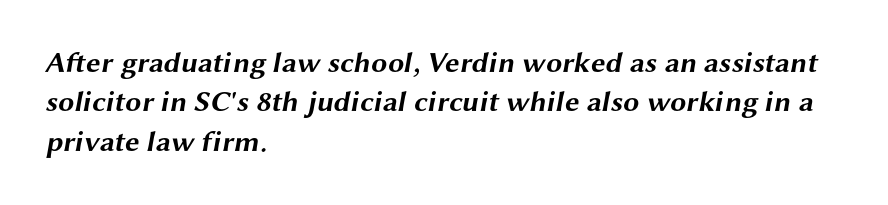
Q: Is the text bold? A: Yes.
Q: Is the typeface a serif or a sans-serif typeface? A: Sans-serif.
Q: Is the text underlined? A: No.
Q: How is the paragraph aligned? A: Left-aligned.
Q: Is the spacing between letters normal or unusually wide? A: Normal.
Q: Is the spacing between lines tight, normal or loose? A: Normal.
Q: Width (condensed, normal, or wide)? A: Wide.
Q: Stroke contrast? A: Medium.
Q: x-height? A: Medium.
Q: Monospaced? A: No.
